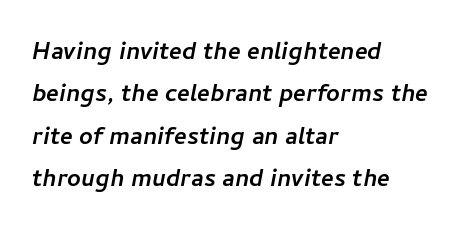
Just letters on the line, the space beneath them empty. Leading: standard. You could not count columns in this text — the font is proportionally spaced. The setting favours the left margin, as ordinary paragraphs usually do.
